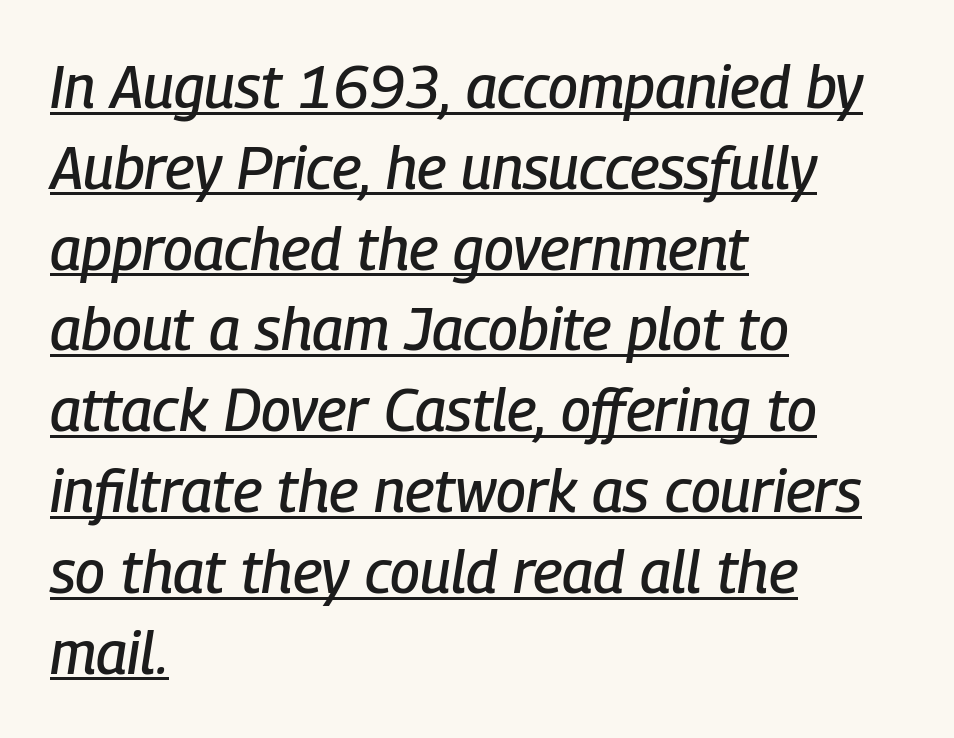
The image shows 59 px condensed type, italic (leaning right); set left-aligned, normal line spacing (1.37x), normal letter spacing, underlined; low stroke contrast and a medium x-height.
